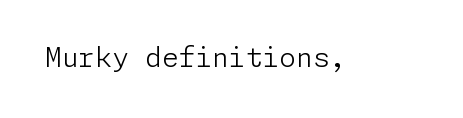
Q: Is the text bold? A: No.
Q: Is the text italic (slanted)? A: No, it is upright.
Q: Is the text underlined? A: No.
Q: Is the spacing between letters normal or unusually wide? A: Normal.
